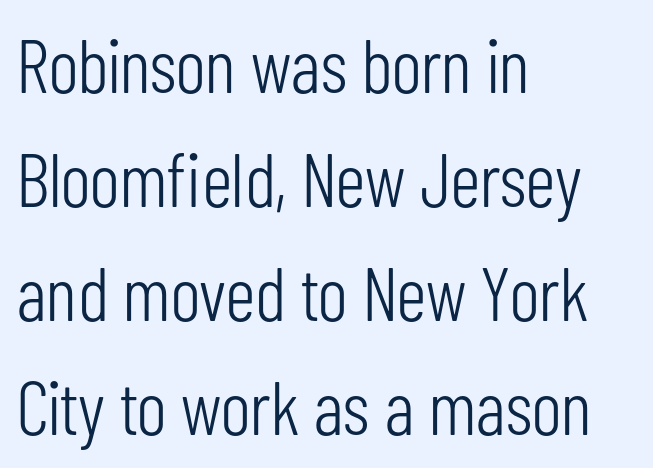
{"serif": "no", "italic": "no", "bold": "no", "weight": "light", "width": "condensed", "stroke_contrast": "low", "x_height": "medium", "monospaced": "no", "underline": "no", "align": "left", "line_spacing": "normal", "line_spacing_ratio": 1.5, "letter_spacing": "normal", "letter_spacing_em": 0.0, "glyph_px": 76}
